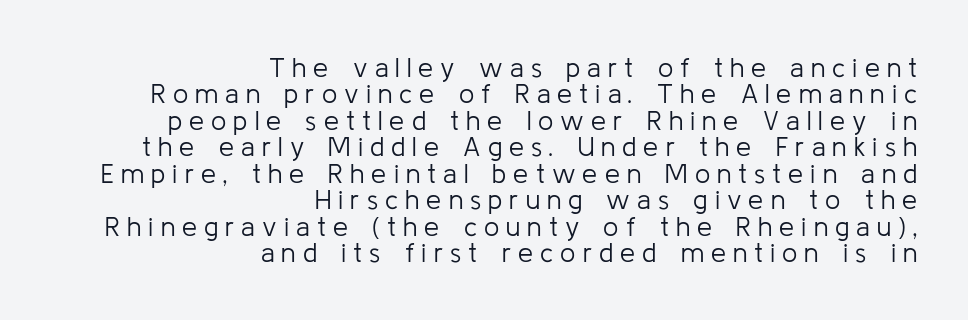
Does the leading feel generous? Not at all — it's pinched. The zone under the glyphs is completely vacant. Stroke thickness stays within the range of a standard reading face or lighter. Ordinary non-slanted type is in use.
